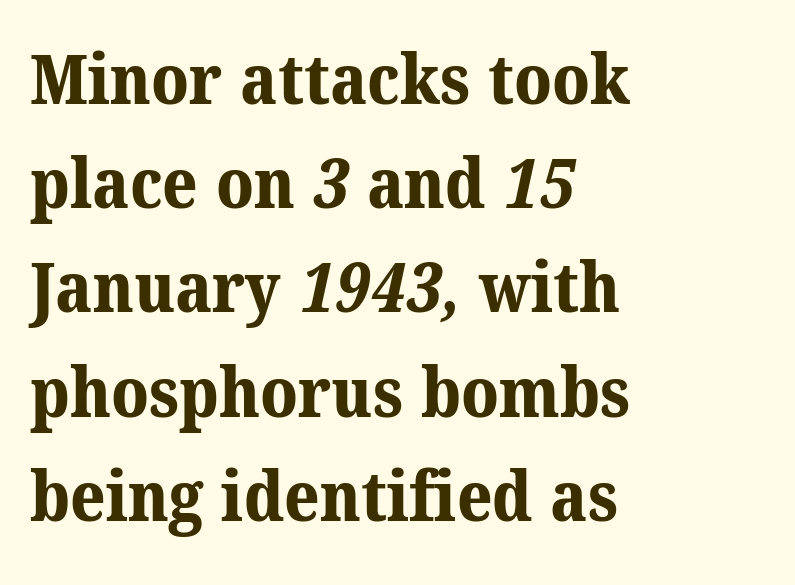
Rows of type keep a routine distance in the vertical direction. These lines are set flush left with a ragged right edge. The rendering keeps characters at their native spacing. As a designer I'd log this as weight 700, bold.
